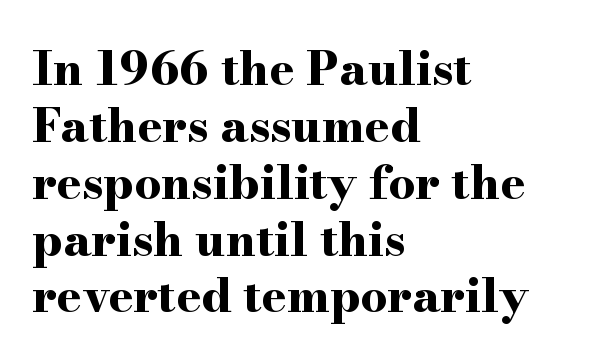
Q: Is the text bold? A: Yes.
Q: Is the text italic (slanted)? A: No, it is upright.
Q: Is the typeface a serif or a sans-serif typeface? A: Serif.
Q: Is the text underlined? A: No.
Q: How is the paragraph aligned? A: Left-aligned.
Q: Is the spacing between letters normal or unusually wide? A: Normal.
Q: Width (condensed, normal, or wide)? A: Wide.
Q: Stroke contrast? A: High.
Q: x-height? A: Small.
Q: Monospaced? A: No.
